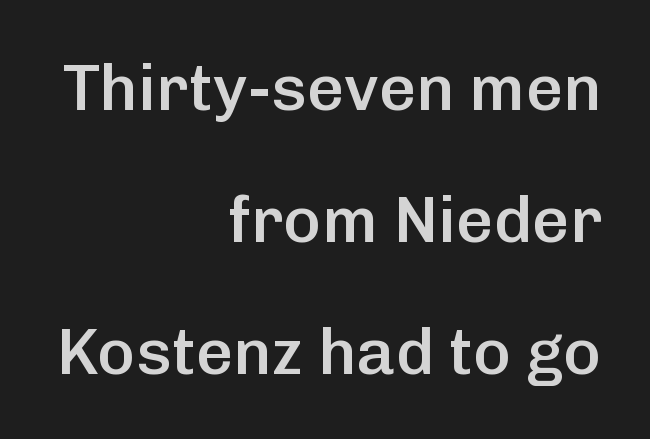
The image shows 65 px semibold sans-serif type, upright; set right-aligned, loose line spacing (2.03x), normal letter spacing, not underlined; low stroke contrast and a medium x-height.
